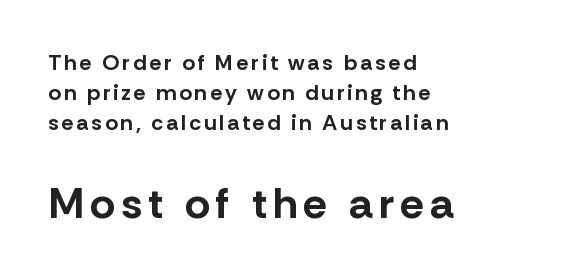
The image shows 44 px bold sans-serif type, upright; set left-aligned, normal line spacing (1.37x), not underlined; the second (bottom) block is 2.0x larger; low stroke contrast and a medium x-height.
